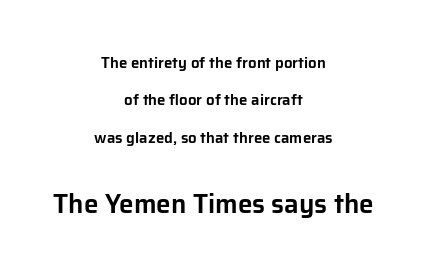
{"italic": "no", "underline": "no", "align": "center", "line_spacing": "loose", "line_spacing_ratio": 2.49, "letter_spacing": "normal", "letter_spacing_em": 0.0, "larger_block": "second", "size_ratio": 1.73, "glyph_px": 26}
